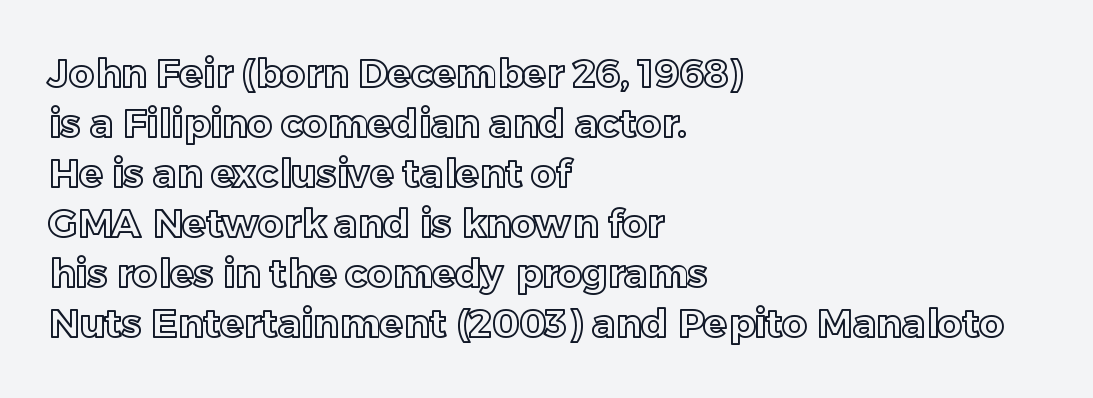
Q: Is the text italic (slanted)? A: No, it is upright.
Q: Is the text underlined? A: No.
Q: How is the paragraph aligned? A: Left-aligned.
Q: Is the spacing between letters normal or unusually wide? A: Normal.
Q: Is the spacing between lines tight, normal or loose? A: Normal.
Q: Width (condensed, normal, or wide)? A: Normal.
Q: x-height? A: Medium.
Q: Monospaced? A: No.
